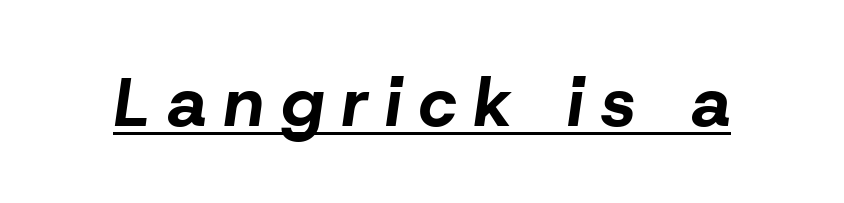
{"italic": "yes", "lean": "right", "slant_degrees": 8, "bold": "yes", "weight": "bold", "width": "normal", "stroke_contrast": "low", "x_height": "medium", "monospaced": "no", "underline": "yes", "letter_spacing": "wide", "letter_spacing_em": 0.26, "glyph_px": 69}
